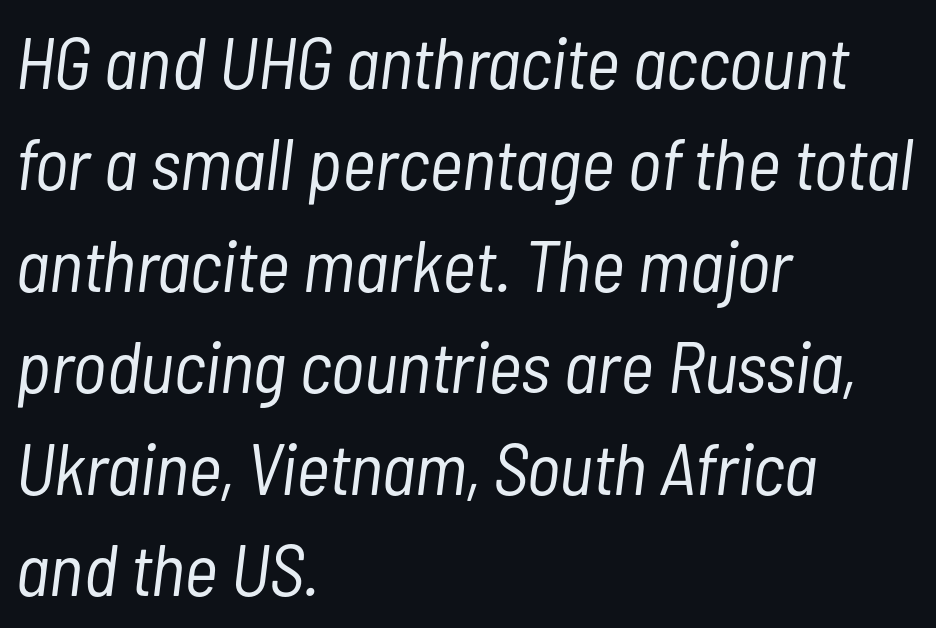
The image shows 73 px light, condensed type, italic (leaning right); set left-aligned, normal line spacing (1.39x), normal letter spacing, not underlined; low stroke contrast and a medium x-height.
